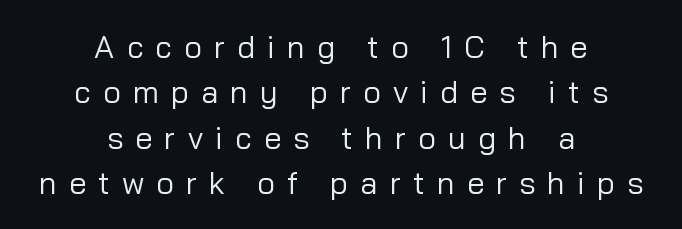
Q: Is the text bold? A: No.
Q: Is the text italic (slanted)? A: No, it is upright.
Q: Is the typeface a serif or a sans-serif typeface? A: Sans-serif.
Q: Is the text underlined? A: No.
Q: How is the paragraph aligned? A: Centered.
Q: Is the spacing between letters normal or unusually wide? A: Unusually wide.
Q: Is the spacing between lines tight, normal or loose? A: Normal.
Q: Width (condensed, normal, or wide)? A: Normal.
Q: Stroke contrast? A: Low.
Q: x-height? A: Medium.
Q: Monospaced? A: No.
